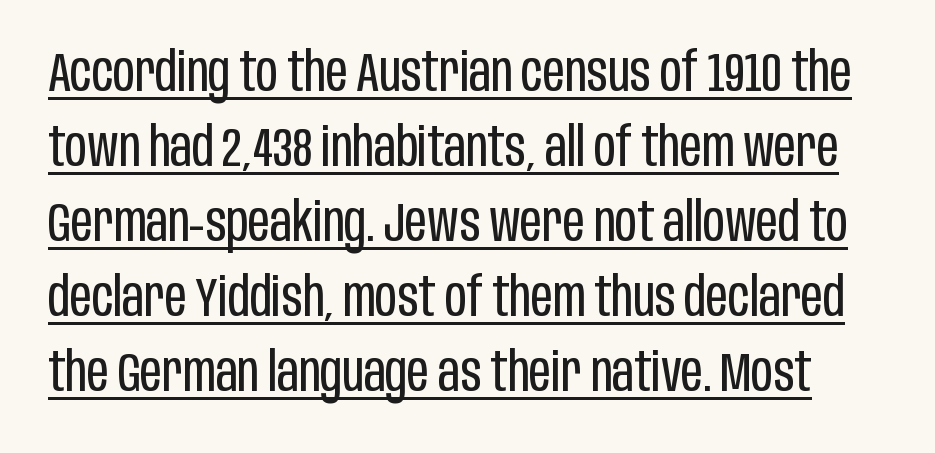
Spacing verdict: proportional, widths tailored to each character. Characters follow at the spacing the type designer built in. Are there feet on the stems? There aren't — it's a sans. How would I describe the line gaps? Plain and ordinary. The font's upright variant was chosen for this text.
